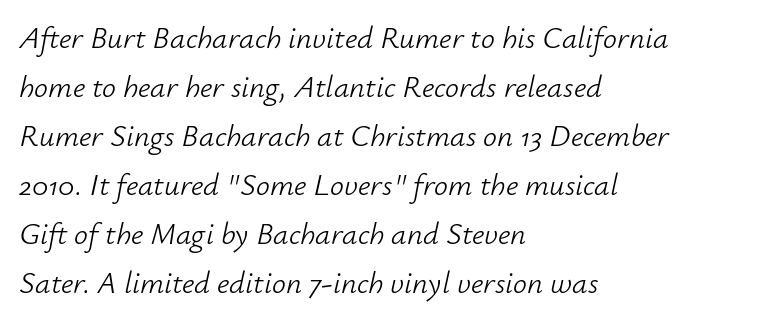
Q: Is the text bold? A: No.
Q: Is the text italic (slanted)? A: Yes, it leans right by about 12 degrees.
Q: Is the text underlined? A: No.
Q: How is the paragraph aligned? A: Left-aligned.
Q: Is the spacing between letters normal or unusually wide? A: Normal.
Q: Is the spacing between lines tight, normal or loose? A: Normal.
Q: Width (condensed, normal, or wide)? A: Normal.
Q: Stroke contrast? A: Low.
Q: x-height? A: Small.
Q: Monospaced? A: No.
